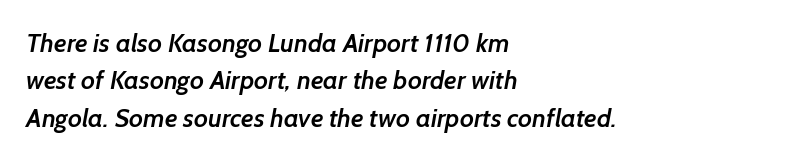
Left-aligned paragraph, ragged on the right. Honestly, the row spacing looks completely unremarkable. Letter spacing: default. Honestly, there is no underline to notice here at all.
